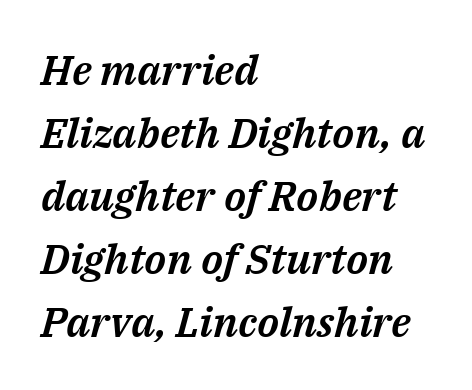
Q: Is the text italic (slanted)? A: Yes, it leans right by about 14 degrees.
Q: Is the text underlined? A: No.
Q: How is the paragraph aligned? A: Left-aligned.
Q: Is the spacing between letters normal or unusually wide? A: Normal.
Q: Is the spacing between lines tight, normal or loose? A: Normal.
Q: Width (condensed, normal, or wide)? A: Normal.
Q: Stroke contrast? A: Medium.
Q: x-height? A: Medium.
Q: Monospaced? A: No.
